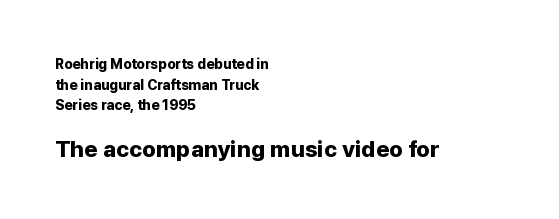
The image shows 23 px bold type, upright; set left-aligned, normal line spacing (1.47x), normal letter spacing, not underlined; the second (bottom) block is 1.64x larger.
